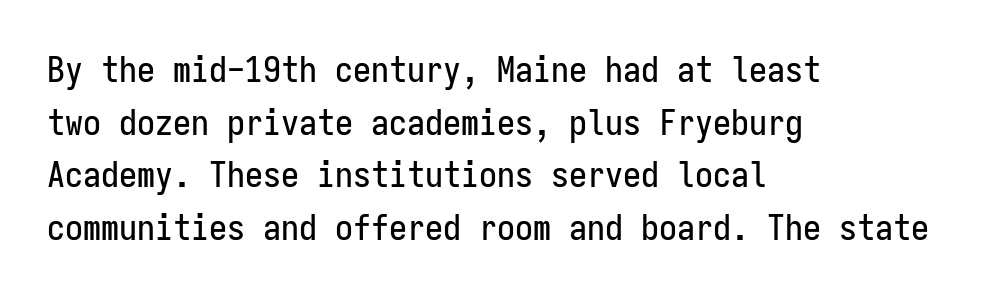
The paragraph shown leans on its left margin. The rendering shows plain stroke endings on the letterforms — a sans-serif design. Regular leading. A typesetter would call this monospace, since all characters share one set width. Ascenders rise straight up at ninety degrees. Default kerning and tracking; the words read as compact shapes.
